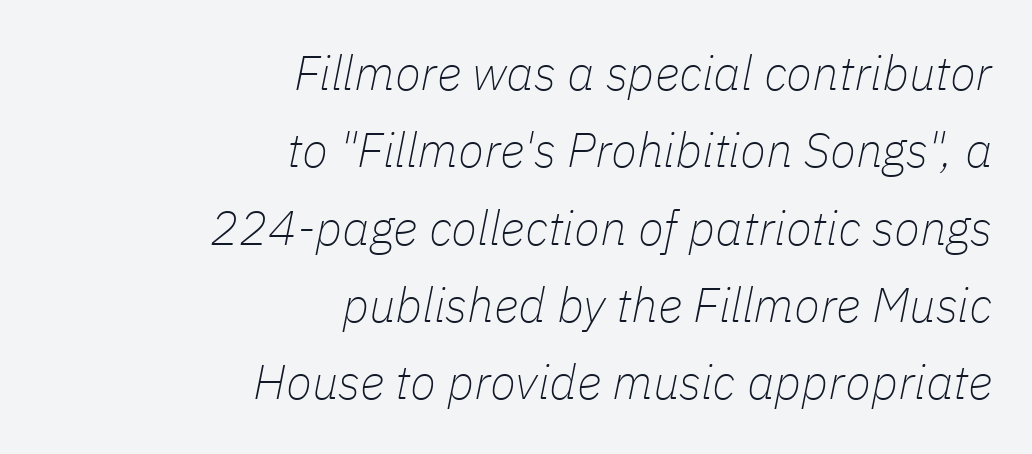
Q: Is the text bold? A: No.
Q: Is the text italic (slanted)? A: Yes, it leans right by about 11 degrees.
Q: Is the text underlined? A: No.
Q: How is the paragraph aligned? A: Right-aligned.
Q: Is the spacing between letters normal or unusually wide? A: Normal.
Q: Is the spacing between lines tight, normal or loose? A: Normal.
Q: Width (condensed, normal, or wide)? A: Normal.
Q: Stroke contrast? A: Low.
Q: x-height? A: Medium.
Q: Monospaced? A: No.
